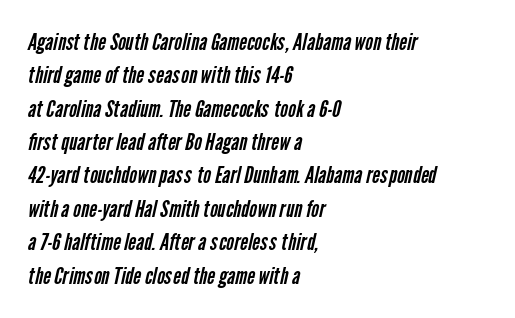
Q: Is the text bold? A: No.
Q: Is the text underlined? A: No.
Q: How is the paragraph aligned? A: Left-aligned.
Q: Is the spacing between letters normal or unusually wide? A: Normal.
Q: Is the spacing between lines tight, normal or loose? A: Normal.
